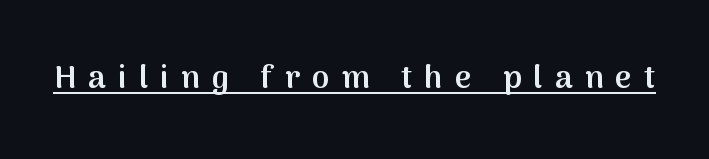
The passage shown is semibold, sitting just below true bold. Is this a fixed-width face? No — the glyphs have proportional, varying widths. Does extra space separate the letters? Yes, quite a lot of it. Descenders here cross a horizontal rule under the line.
